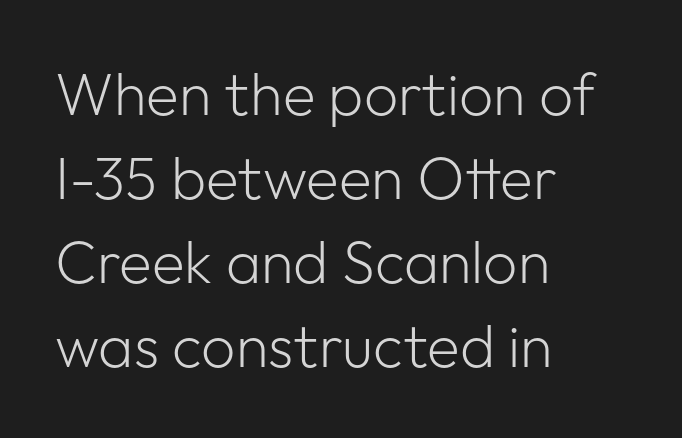
The typeface has the unassuming heft of standard copy or less. Students, note that the glyphs here touch the page at normal intervals. The glyphs are unaccompanied by any horizontal stroke below them. Nothing sits at the stroke ends, so this counts as sans-serif.
